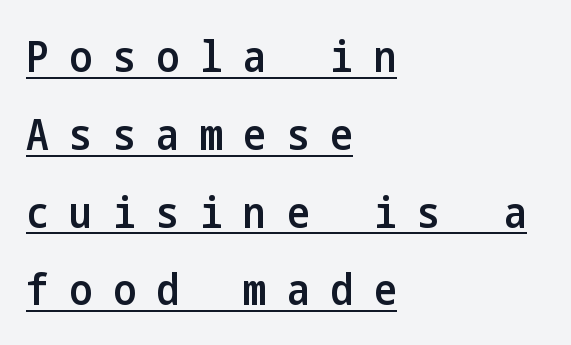
Unlike italic type, these characters show no tilt at all. Its strokes are somewhat broadened, the hallmark of semibold type. The lines are quadded left. Is there an underline? Yes — a line sits under the letters. Does extra space separate the letters? Yes, quite a lot of it.
